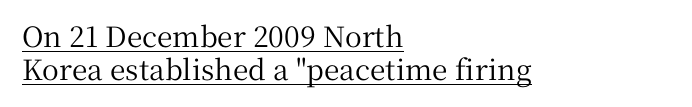
The image shows 28 px serif type, upright; set left-aligned, line spacing 1.19x, normal letter spacing, underlined; medium stroke contrast and a medium x-height.
